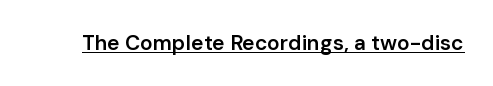
{"italic": "no", "bold": "semi", "underline": "yes", "letter_spacing": "normal", "letter_spacing_em": 0.0, "glyph_px": 21}
